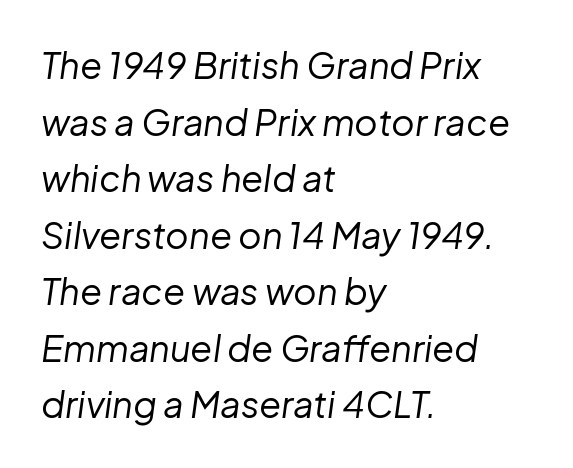
{"italic": "yes", "lean": "right", "slant_degrees": 8, "bold": "no", "weight": "regular", "width": "normal", "stroke_contrast": "low", "x_height": "medium", "monospaced": "no", "underline": "no", "align": "left", "line_spacing": "normal", "line_spacing_ratio": 1.57, "letter_spacing": "normal", "letter_spacing_em": 0.0, "glyph_px": 36}
